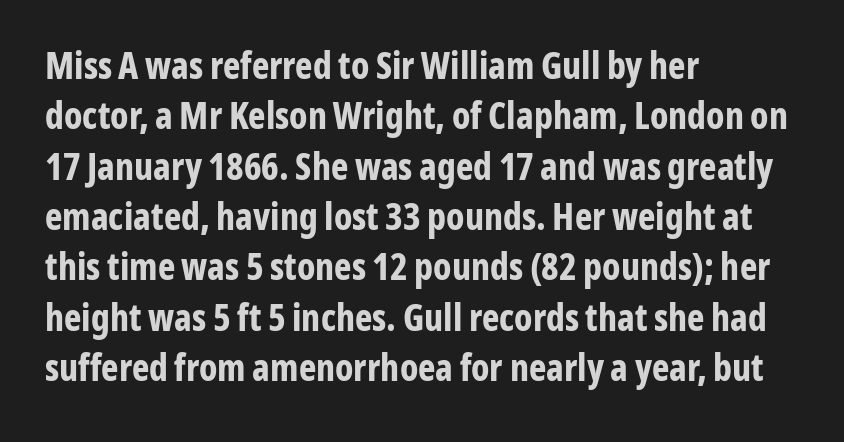
Q: Is the text bold? A: Yes.
Q: Is the text italic (slanted)? A: No, it is upright.
Q: Is the typeface a serif or a sans-serif typeface? A: Sans-serif.
Q: Is the text underlined? A: No.
Q: How is the paragraph aligned? A: Left-aligned.
Q: Is the spacing between letters normal or unusually wide? A: Normal.
Q: Is the spacing between lines tight, normal or loose? A: Normal.
Q: Width (condensed, normal, or wide)? A: Condensed.
Q: Stroke contrast? A: Low.
Q: x-height? A: Medium.
Q: Monospaced? A: No.
